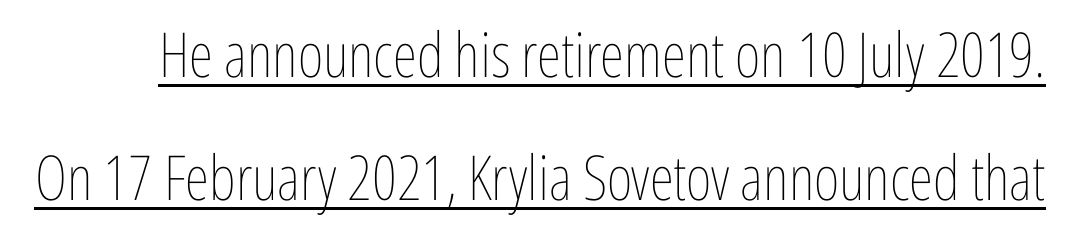
Q: Is the text bold? A: No.
Q: Is the text italic (slanted)? A: No, it is upright.
Q: Is the text underlined? A: Yes.
Q: Is the spacing between letters normal or unusually wide? A: Normal.
Q: Is the spacing between lines tight, normal or loose? A: Loose.
Q: Width (condensed, normal, or wide)? A: Condensed.
Q: Stroke contrast? A: Low.
Q: x-height? A: Medium.
Q: Monospaced? A: No.
